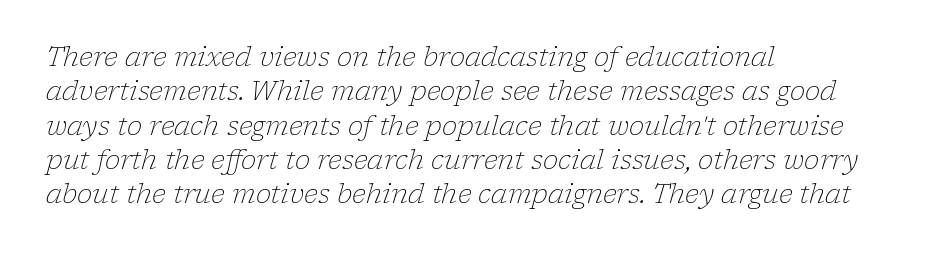
It's the slanting kind of type. The strip under each line holds only bare page. This rendering leaves character spacing at its baseline value. Think standard paragraph weight, or any step lighter than that.
